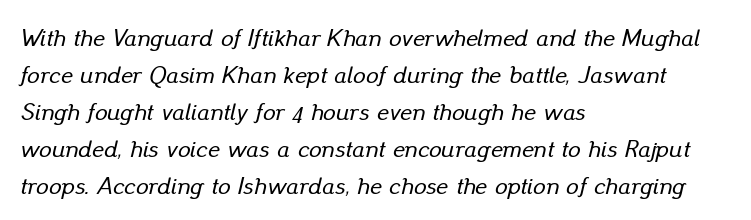
Q: Is the text italic (slanted)? A: Yes, it leans right by about 13 degrees.
Q: Is the text underlined? A: No.
Q: How is the paragraph aligned? A: Left-aligned.
Q: Is the spacing between letters normal or unusually wide? A: Normal.
Q: Is the spacing between lines tight, normal or loose? A: Normal.
